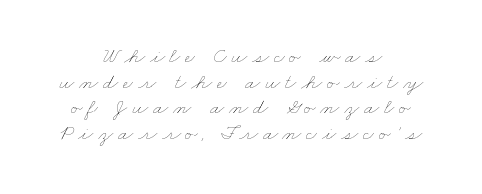
The image shows 22 px text type; set centered, line spacing 1.16x, unusually wide letter spacing (+0.21 em), not underlined.
